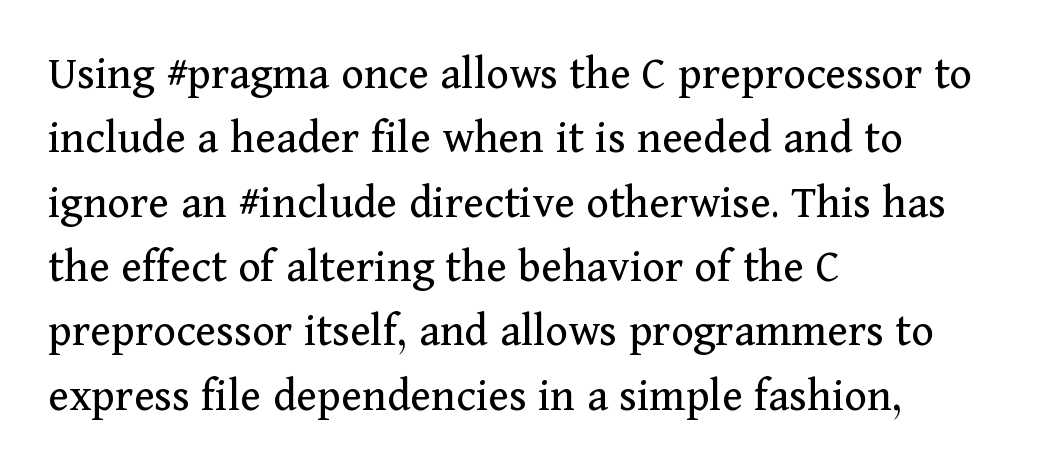
The line-height multiplier appears to be the usual default. This sample has the flowing, uneven cadence of proportional lettering. Every row of glyphs begins at an identical x-position on the left. The typeface chosen for these lines features serifs. Nobody touched the tracking dial on this one. The axis of the letterforms is exactly vertical.
